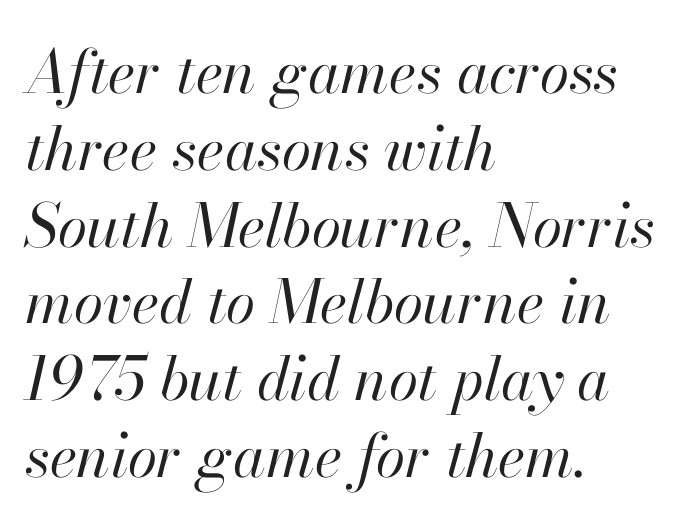
Look at the tracking — it's just the regular setting, nothing added. The gap between lines stays unmarked. Notice how the stems are inclined rather than vertical — that's the hallmark of italics. This block has exactly the height ordinary leading produces.
